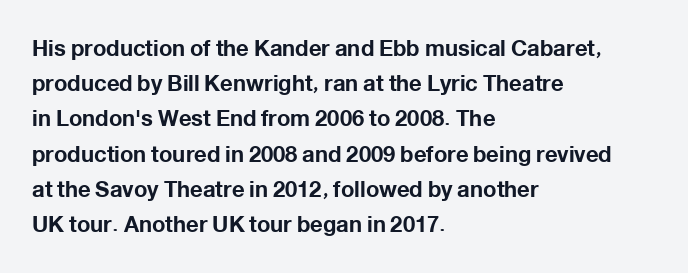
Q: Is the text bold? A: Yes.
Q: Is the text italic (slanted)? A: No, it is upright.
Q: Is the text underlined? A: No.
Q: How is the paragraph aligned? A: Left-aligned.
Q: Is the spacing between letters normal or unusually wide? A: Normal.
Q: Is the spacing between lines tight, normal or loose? A: Normal.
